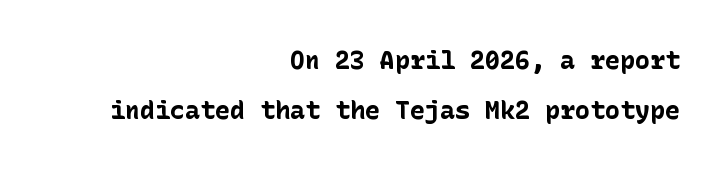
{"italic": "no", "bold": "yes", "underline": "no", "align": "right", "line_spacing": "loose", "line_spacing_ratio": 2.01, "letter_spacing": "normal", "letter_spacing_em": 0.0, "glyph_px": 25}
